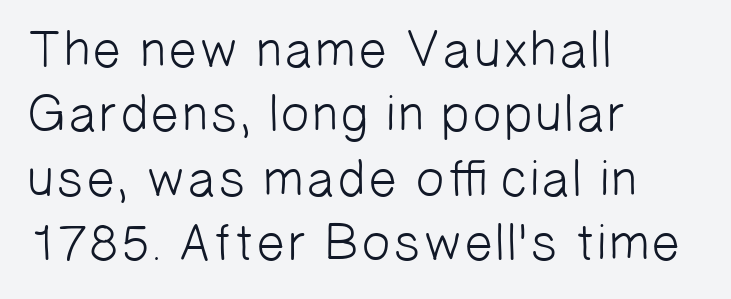
{"serif": "no", "bold": "no", "weight": "light", "width": "normal", "stroke_contrast": "low", "x_height": "medium", "monospaced": "no", "underline": "no", "align": "left", "line_spacing_ratio": 1.24, "letter_spacing": "normal", "letter_spacing_em": 0.0, "glyph_px": 52}
